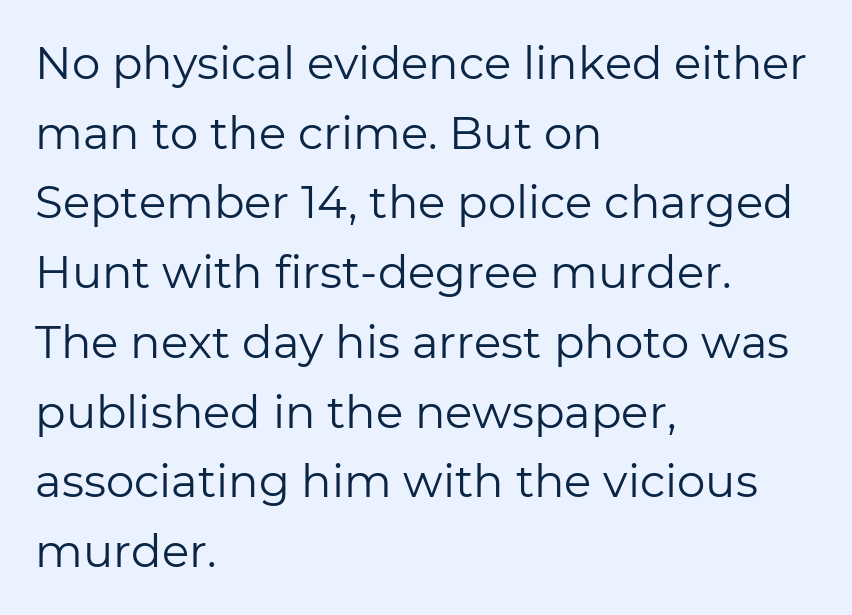
{"serif": "no", "italic": "no", "bold": "no", "weight": "regular", "width": "normal", "stroke_contrast": "low", "x_height": "medium", "monospaced": "no", "underline": "no", "align": "left", "line_spacing": "normal", "line_spacing_ratio": 1.55, "letter_spacing": "normal", "letter_spacing_em": 0.0, "glyph_px": 45}
